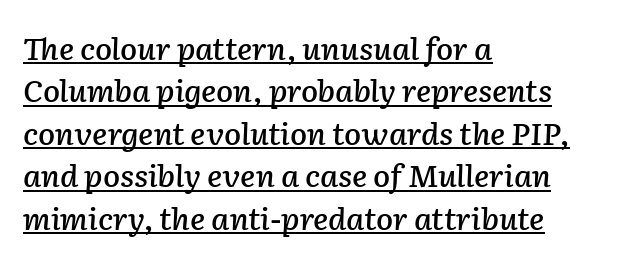
Which margin do the lines hug? The left one — the right edge is uneven. The sample's only ornament is a line tracing under the words. The block of text has a typical density, with ordinary space between rows. You could not count columns in this text — the font is proportionally spaced. The glyphs look as if they've been sheared to an angle. Between one letter and the next there's only the usual sliver of space.
